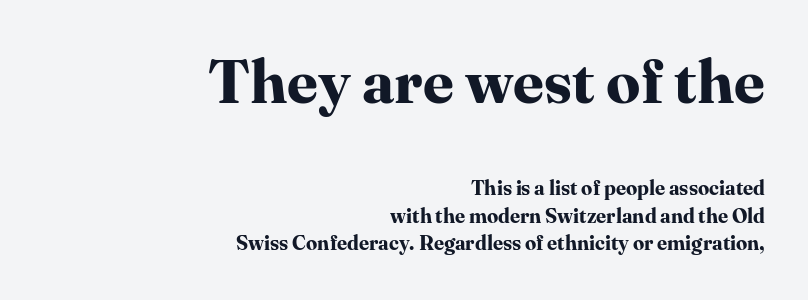
The letters stand straight up with perfectly vertical stems. If you drew a ruler down the right edge, every line would touch it. Size contrast runs from large at the top to small at the bottom. This rendering features lettering with no underline.
